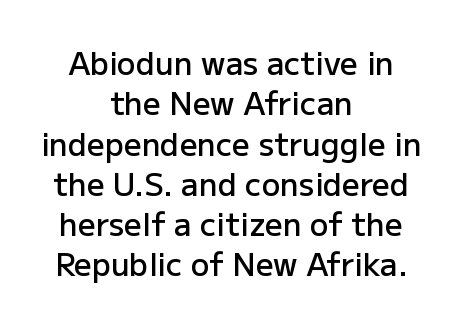
Between one letter and the next there's only the usual sliver of space. The passage shown is not underscored anywhere. Does the type have serifs? No, each stem ends abruptly. On the weight axis this lands at semibold, roughly 600. Ascenders rise straight up at ninety degrees. Do the characters align in a grid? No, the font is proportional.
